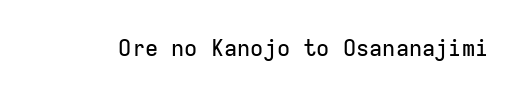
{"italic": "no", "underline": "no", "letter_spacing": "normal", "letter_spacing_em": 0.0, "glyph_px": 22}
